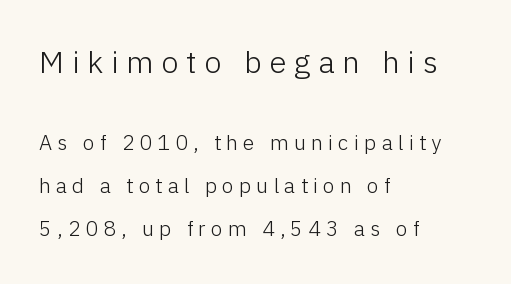
{"serif": "no", "italic": "no", "bold": "no", "weight": "light", "width": "normal", "stroke_contrast": "low", "x_height": "medium", "monospaced": "no", "underline": "no", "align": "left", "line_spacing": "loose", "line_spacing_ratio": 2.04, "letter_spacing": "wide", "letter_spacing_em": 0.25, "larger_block": "first", "size_ratio": 1.48, "glyph_px": 31}
